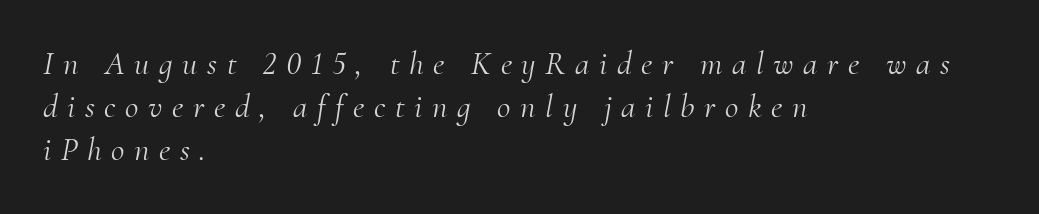
{"serif": "yes", "italic": "yes", "lean": "right", "slant_degrees": 10, "bold": "no", "weight": "light", "width": "normal", "stroke_contrast": "medium", "x_height": "small", "monospaced": "no", "underline": "no", "align": "left", "line_spacing": "normal", "line_spacing_ratio": 1.31, "letter_spacing": "wide", "letter_spacing_em": 0.29, "glyph_px": 33}
